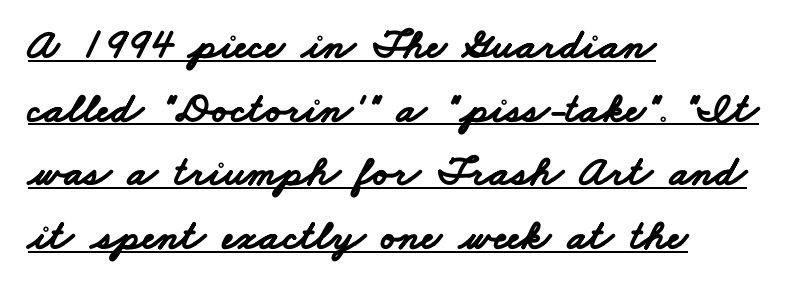
Q: Is the text bold? A: Yes.
Q: Is the typeface a serif or a sans-serif typeface? A: Sans-serif.
Q: Is the text underlined? A: Yes.
Q: How is the paragraph aligned? A: Left-aligned.
Q: Is the spacing between letters normal or unusually wide? A: Normal.
Q: Is the spacing between lines tight, normal or loose? A: Normal.
Q: Width (condensed, normal, or wide)? A: Wide.
Q: Stroke contrast? A: Low.
Q: x-height? A: Small.
Q: Monospaced? A: No.
